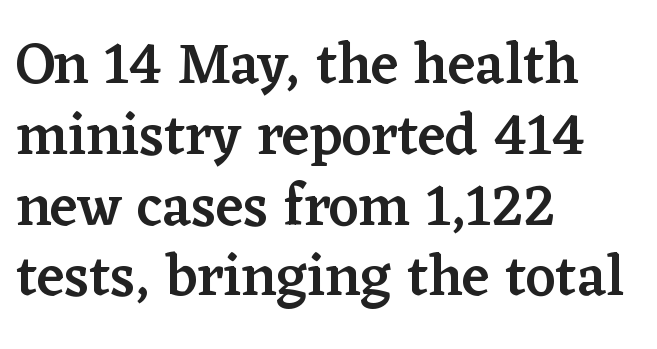
{"serif": "yes", "italic": "no", "bold": "semi", "weight": "semibold", "width": "normal", "stroke_contrast": "low", "x_height": "medium", "monospaced": "no", "underline": "no", "align": "left", "line_spacing_ratio": 1.22, "letter_spacing": "normal", "letter_spacing_em": 0.0, "glyph_px": 58}
